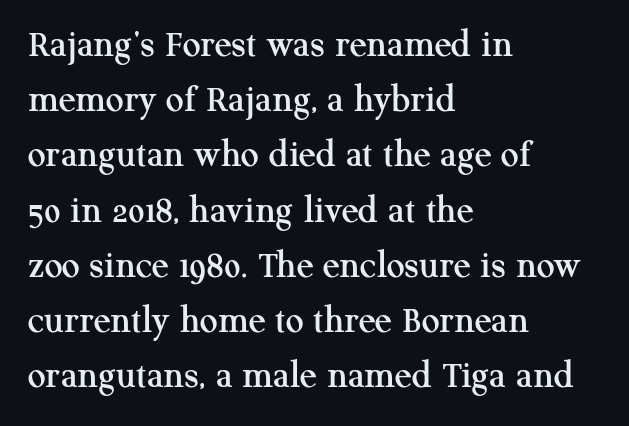
Q: Is the text italic (slanted)? A: No, it is upright.
Q: Is the typeface a serif or a sans-serif typeface? A: Serif.
Q: Is the text underlined? A: No.
Q: How is the paragraph aligned? A: Left-aligned.
Q: Is the spacing between letters normal or unusually wide? A: Normal.
Q: Is the spacing between lines tight, normal or loose? A: Normal.
Q: Width (condensed, normal, or wide)? A: Normal.
Q: Stroke contrast? A: Medium.
Q: x-height? A: Medium.
Q: Monospaced? A: No.
